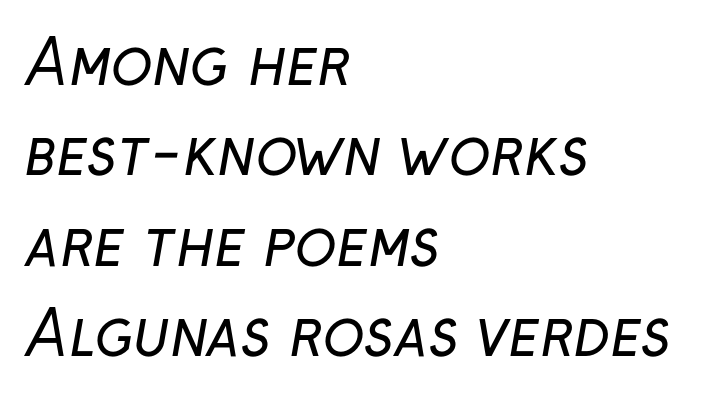
Q: Is the text bold? A: No.
Q: Is the typeface a serif or a sans-serif typeface? A: Sans-serif.
Q: Is the text underlined? A: No.
Q: How is the paragraph aligned? A: Left-aligned.
Q: Is the spacing between letters normal or unusually wide? A: Normal.
Q: Is the spacing between lines tight, normal or loose? A: Normal.
Q: Width (condensed, normal, or wide)? A: Normal.
Q: Stroke contrast? A: Low.
Q: x-height? A: Medium.
Q: Monospaced? A: No.
